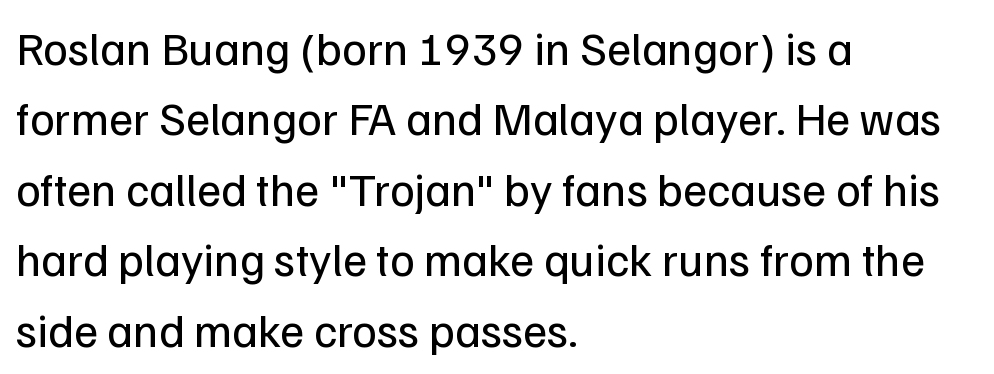
The image shows 47 px regular-weight sans-serif type, upright; set left-aligned, normal line spacing (1.5x), normal letter spacing, not underlined; low stroke contrast and a medium x-height.
